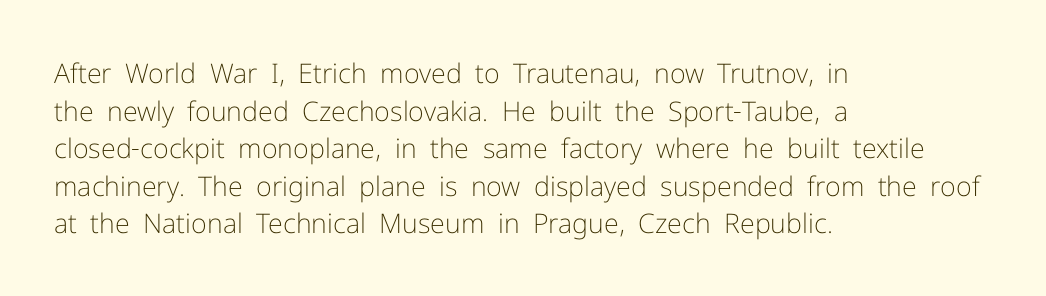
The image shows 27 px text type, upright; set left-aligned, normal line spacing (1.39x), normal letter spacing, not underlined.
